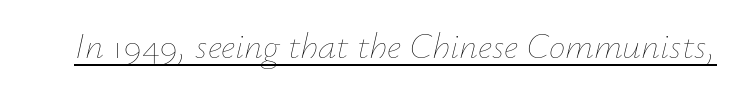
Q: Is the text bold? A: No.
Q: Is the text italic (slanted)? A: Yes, it leans right by about 12 degrees.
Q: Is the text underlined? A: Yes.
Q: Is the spacing between letters normal or unusually wide? A: Normal.
Q: Width (condensed, normal, or wide)? A: Normal.
Q: Stroke contrast? A: Low.
Q: x-height? A: Small.
Q: Monospaced? A: No.
